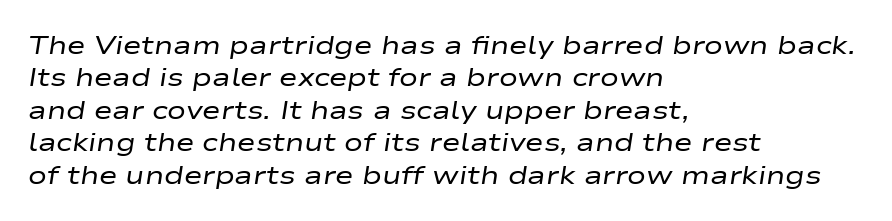
A classic flush-left, rag-right setting is used for this passage. What stands out about the letter spacing? Nothing — it is the standard amount. The specimen reads as italic at a glance. The gap between lines stays unmarked. Leading matches the norm, producing a regular column. Weight: regular or lighter.
